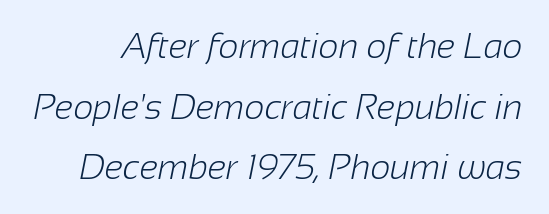
Q: Is the text bold? A: No.
Q: Is the typeface a serif or a sans-serif typeface? A: Sans-serif.
Q: Is the text underlined? A: No.
Q: Is the spacing between letters normal or unusually wide? A: Normal.
Q: Width (condensed, normal, or wide)? A: Normal.
Q: Stroke contrast? A: Low.
Q: x-height? A: Medium.
Q: Monospaced? A: No.
